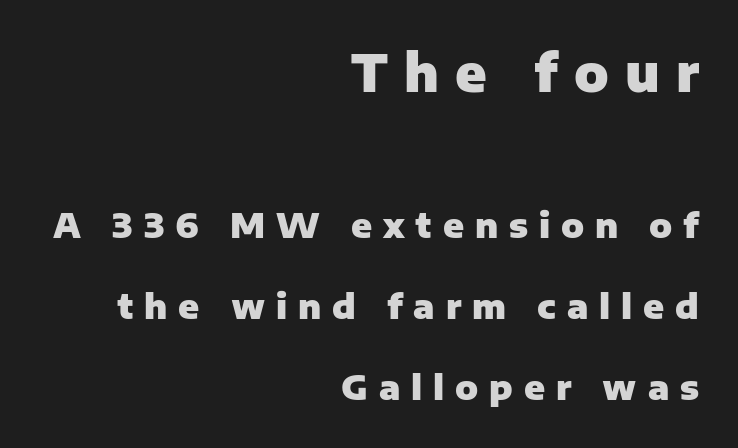
{"serif": "no", "italic": "no", "bold": "yes", "weight": "heavy", "width": "normal", "stroke_contrast": "low", "x_height": "medium", "monospaced": "no", "underline": "no", "align": "right", "line_spacing": "loose", "line_spacing_ratio": 2.39, "letter_spacing": "wide", "letter_spacing_em": 0.32, "larger_block": "first", "size_ratio": 1.5, "glyph_px": 51}
